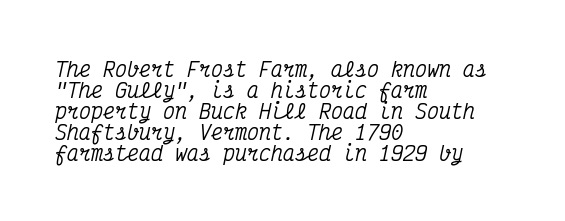
The image shows 20 px text type, italic (leaning right); set left-aligned, tight line spacing (1.05x), normal letter spacing, not underlined.
